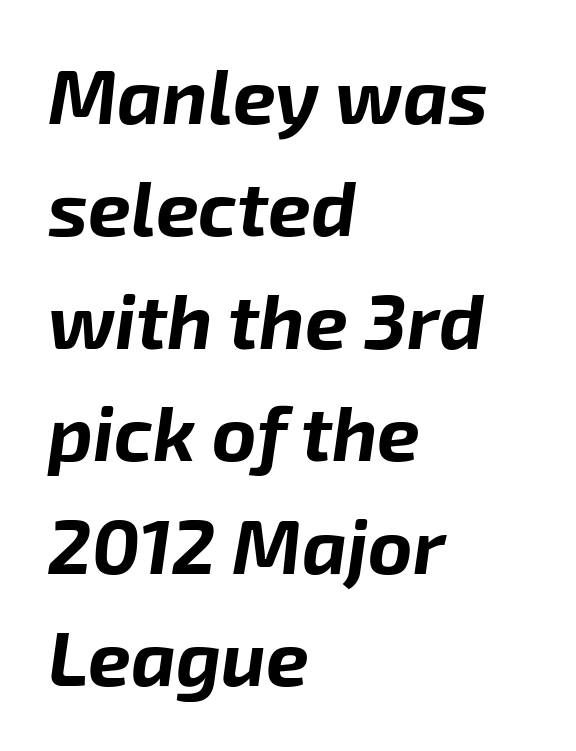
In terms of letterspacing, this is plain default setting. The specimen omits any rule beneath the text block's lines. One-word summary of the alignment: left. A typesetter would call this proportional, since set widths differ per character. The passage shown leans; its letterforms are oblique. Caption: bold face, heavy strokes.
